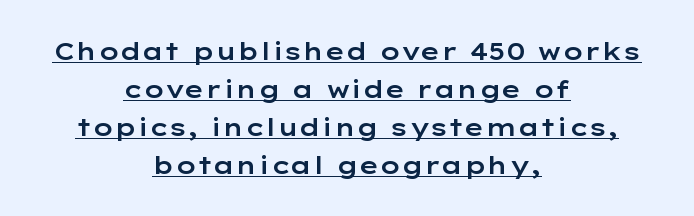
The image shows 24 px text type, upright; set centered, normal line spacing (1.58x), normal letter spacing, underlined.
